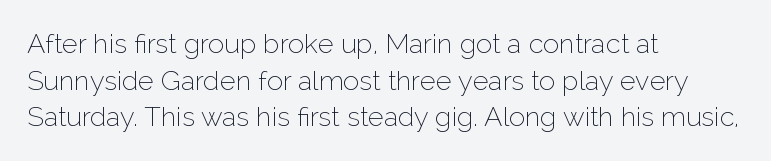
{"italic": "no", "bold": "no", "underline": "no", "align": "left", "line_spacing": "normal", "line_spacing_ratio": 1.36, "letter_spacing": "normal", "letter_spacing_em": 0.0, "glyph_px": 27}
